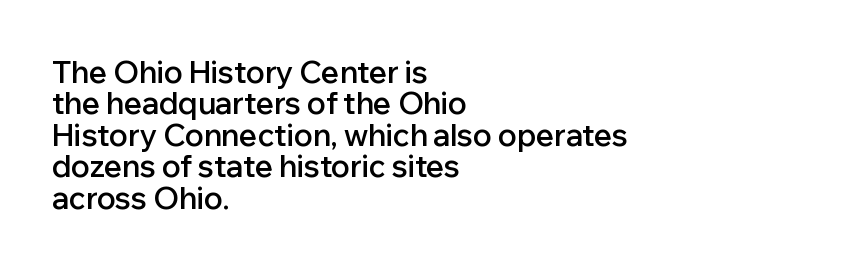
{"serif": "no", "italic": "no", "bold": "semi", "weight": "semibold", "width": "normal", "stroke_contrast": "low", "x_height": "medium", "monospaced": "no", "underline": "no", "align": "left", "line_spacing": "tight", "line_spacing_ratio": 1.05, "letter_spacing": "normal", "letter_spacing_em": 0.0, "glyph_px": 30}
